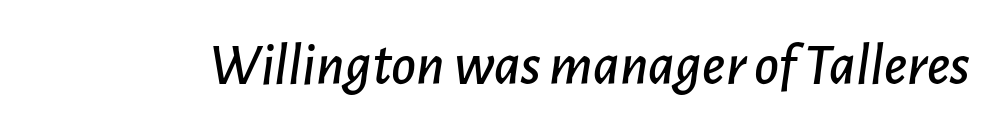
Q: Is the text italic (slanted)? A: Yes, it leans right by about 7 degrees.
Q: Is the text underlined? A: No.
Q: Is the spacing between letters normal or unusually wide? A: Normal.
Q: Width (condensed, normal, or wide)? A: Normal.
Q: Stroke contrast? A: Low.
Q: x-height? A: Medium.
Q: Monospaced? A: No.
